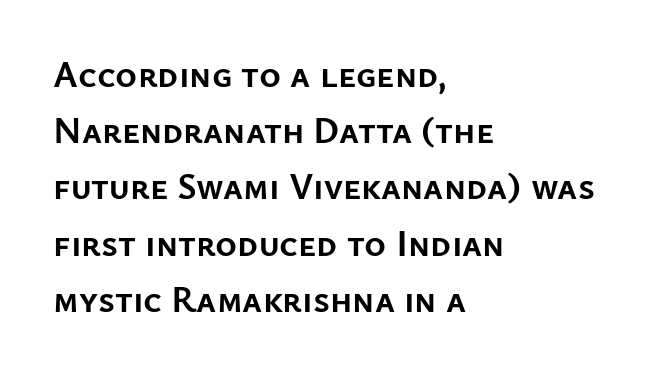
Spacing verdict: proportional, widths tailored to each character. A dark, heavy texture on the line: the type is bold. Leftover space on each line is placed entirely after the last word. Honestly, there is no underline to notice here at all. Stroke terminals: plain, sans-serif.
